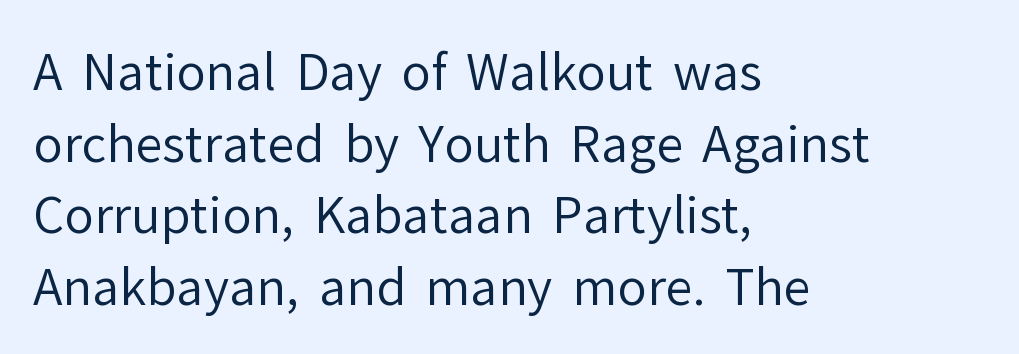
The image shows 49 px regular-weight sans-serif type, upright; set left-aligned, normal line spacing (1.46x), normal letter spacing, not underlined; low stroke contrast and a medium x-height.
